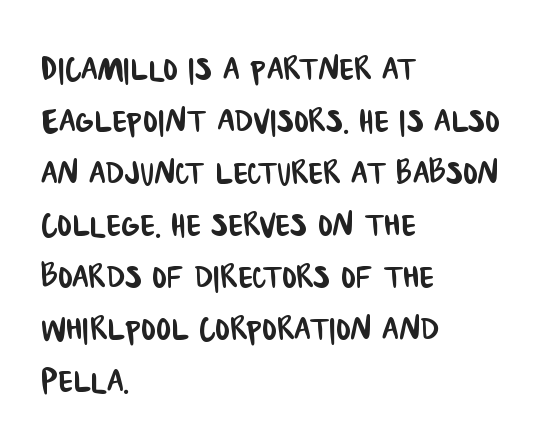
Q: Is the typeface a serif or a sans-serif typeface? A: Sans-serif.
Q: Is the text underlined? A: No.
Q: How is the paragraph aligned? A: Left-aligned.
Q: Is the spacing between letters normal or unusually wide? A: Normal.
Q: Width (condensed, normal, or wide)? A: Condensed.
Q: Stroke contrast? A: Low.
Q: x-height? A: Large.
Q: Monospaced? A: No.
